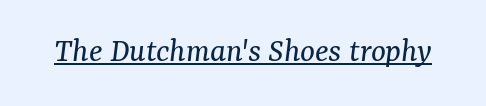
Looking at the ascenders, they clearly lean. The rendered words wear a rule along their underside. Letter spacing: default. Weight class: somewhere from thin through regular. Observe the serifs anchoring each vertical stroke in this sample. Proportional: the letters do not fall into vertical columns.
